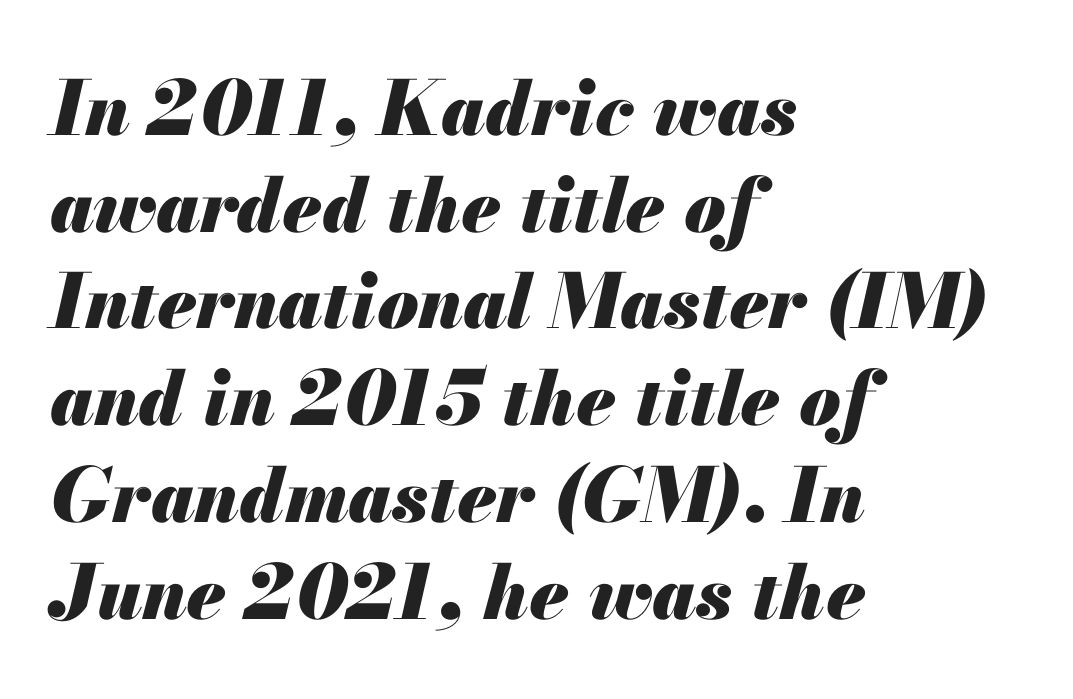
Proportional: the letters do not fall into vertical columns. Is the block centered? No — it sits flush against the left margin. Characters are canted at an angle relative to the baseline's perpendicular. This rendering leaves character spacing at its baseline value. This rendering features lettering with no underline. Quick note: interline space is typical.
